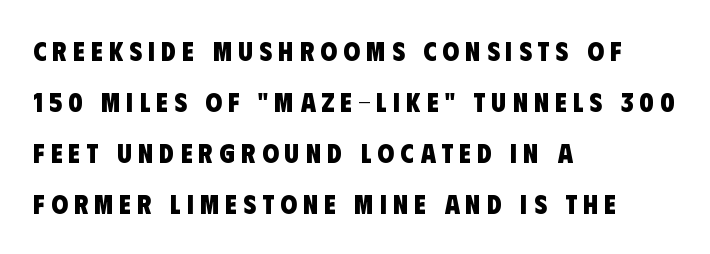
{"bold": "yes", "underline": "no", "align": "left", "line_spacing_ratio": 1.89, "letter_spacing": "wide", "letter_spacing_em": 0.23, "glyph_px": 27}
